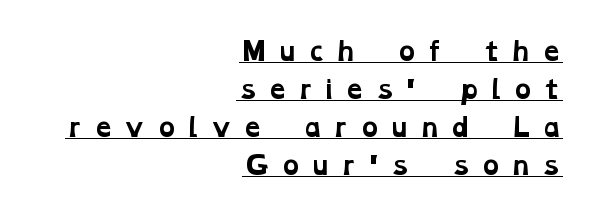
The image shows 25 px bold type; set right-aligned, normal line spacing (1.52x), unusually wide letter spacing (+0.34 em), underlined.
